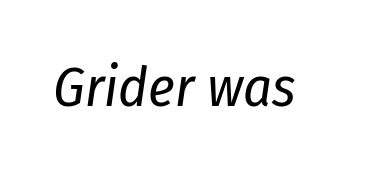
There's an unmistakable incline to the writing here. The string is rendered with underlining switched off. How are the letters spaced? Ordinarily, with no added tracking. Compared with a typical body face, this is equally light or lighter still.
